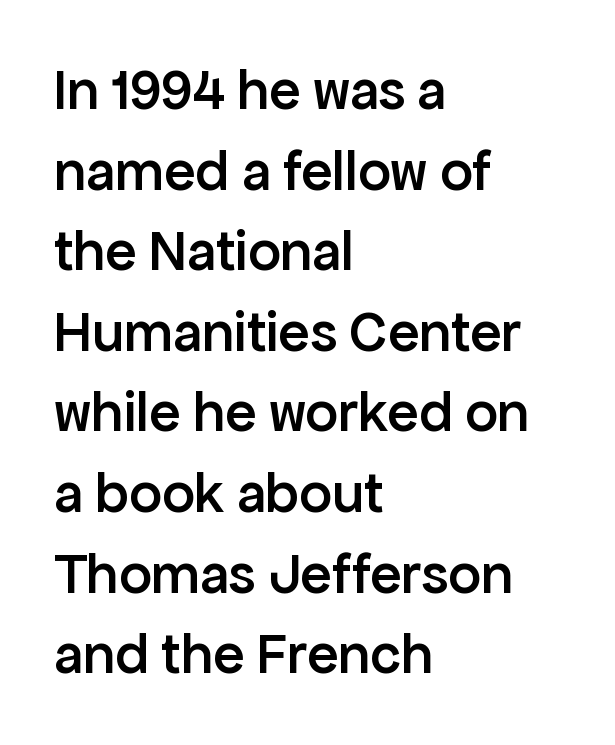
The image shows 58 px semibold sans-serif type, upright; set left-aligned, normal line spacing (1.39x), normal letter spacing, not underlined; low stroke contrast and a medium x-height.
